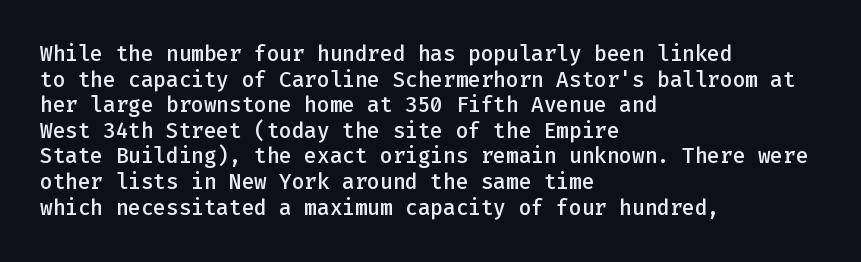
The image shows 21 px text type, upright; set left-aligned, line spacing 1.22x, normal letter spacing, not underlined.
